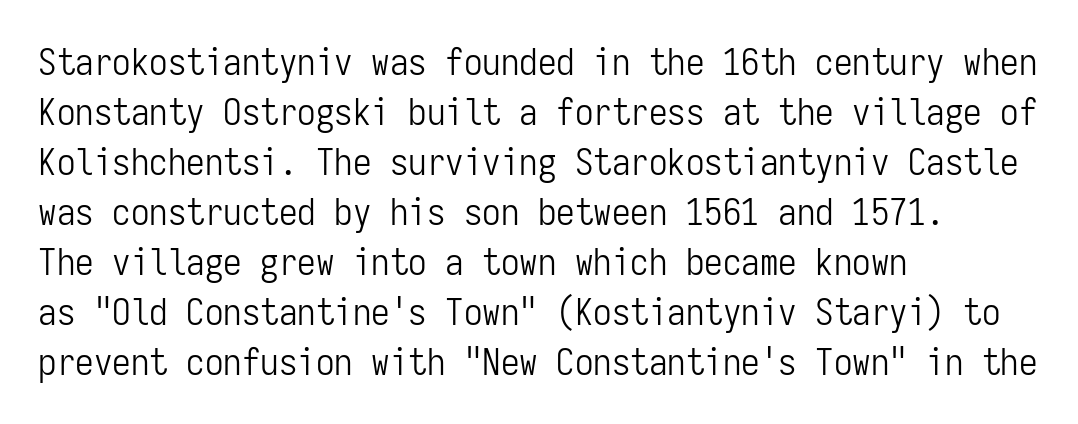
Q: Is the text bold? A: No.
Q: Is the text italic (slanted)? A: No, it is upright.
Q: Is the typeface a serif or a sans-serif typeface? A: Sans-serif.
Q: Is the text underlined? A: No.
Q: How is the paragraph aligned? A: Left-aligned.
Q: Is the spacing between letters normal or unusually wide? A: Normal.
Q: Is the spacing between lines tight, normal or loose? A: Normal.
Q: Width (condensed, normal, or wide)? A: Condensed.
Q: Stroke contrast? A: Low.
Q: x-height? A: Medium.
Q: Monospaced? A: Yes.
